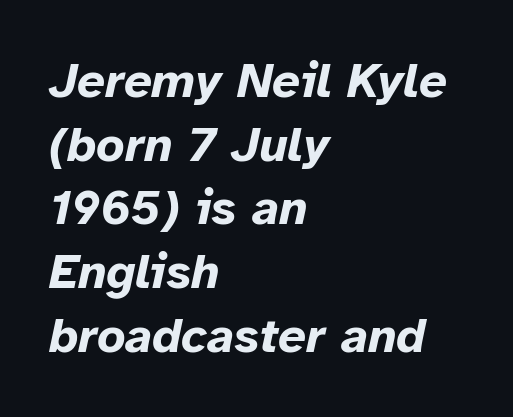
No extra tracking has been applied to these lines. The typography opts for an oblique posture over an upright one. The space beneath each line is pristine and unruled. The font is running at its bold setting. The lines are quadded left. Each letter keeps its own natural width here, so spacing adapts to shape.
